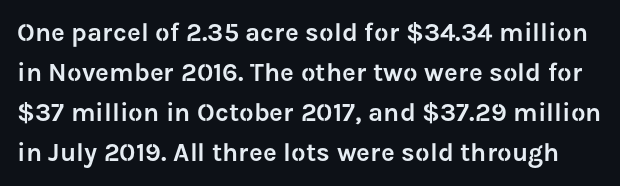
Observe the ordinary spacing: letters are neighbours, not strangers. Horizontal bands of white between lines are of average thickness. Rendered with straight, roman letterforms. The space beneath each line is pristine and unruled.
